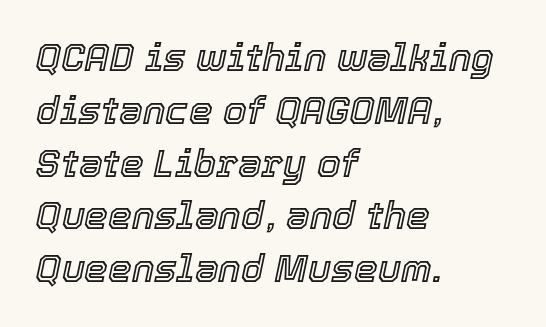
Q: Is the text italic (slanted)? A: Yes, it leans right by about 12 degrees.
Q: Is the text underlined? A: No.
Q: How is the paragraph aligned? A: Left-aligned.
Q: Is the spacing between letters normal or unusually wide? A: Normal.
Q: Is the spacing between lines tight, normal or loose? A: Normal.
Q: Width (condensed, normal, or wide)? A: Normal.
Q: x-height? A: Medium.
Q: Monospaced? A: No.
